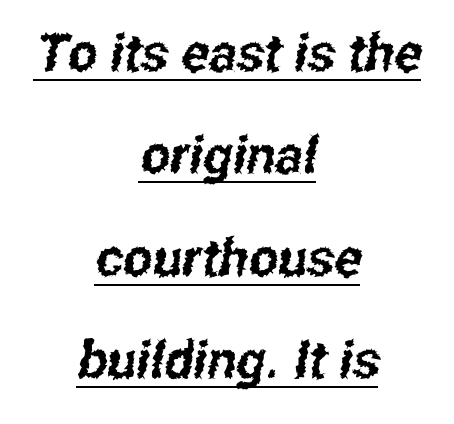
The image shows 52 px condensed sans-serif type; set centered, loose line spacing (1.97x), normal letter spacing, underlined; low stroke contrast and a medium x-height.
